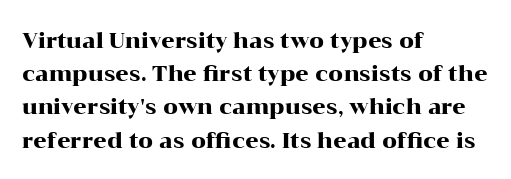
{"italic": "no", "underline": "no", "align": "left", "line_spacing": "normal", "line_spacing_ratio": 1.58, "letter_spacing": "normal", "letter_spacing_em": 0.0, "glyph_px": 21}
